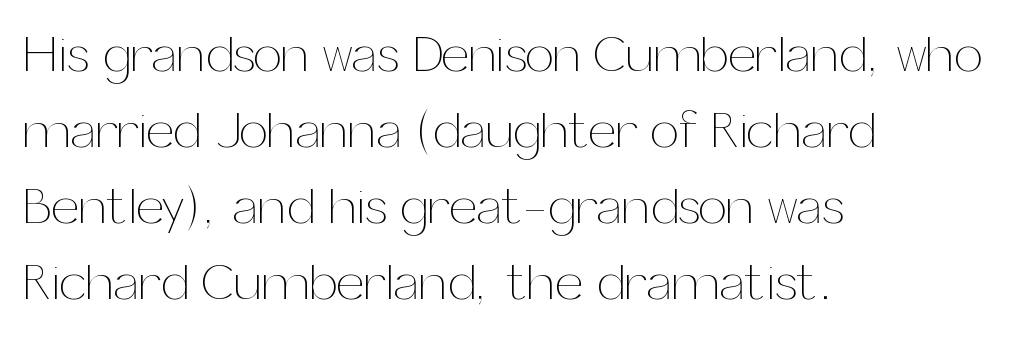
Is this a heavy cut? Hardly; it is regular or lighter. Is this a fixed-width face? No — the glyphs have proportional, varying widths. The designer left line spacing at the default. Teacher's note: observe the even left margin — that is flush-left alignment. Characters follow at the spacing the type designer built in. Type without underlining.
